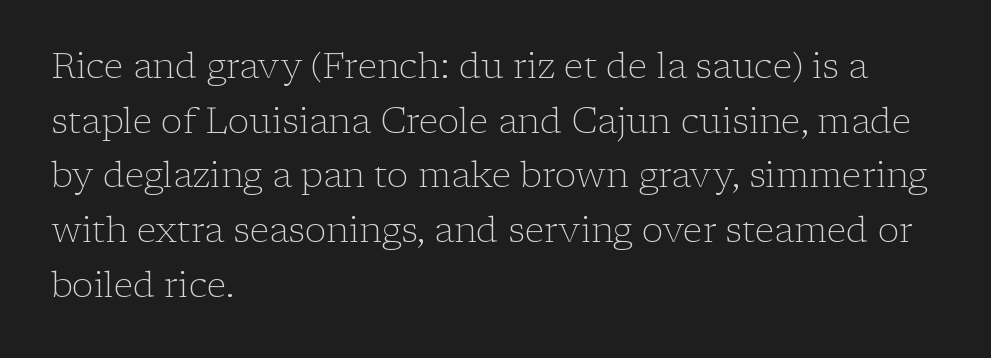
{"serif": "yes", "italic": "no", "bold": "no", "weight": "light", "width": "normal", "stroke_contrast": "low", "x_height": "medium", "monospaced": "no", "underline": "no", "align": "left", "line_spacing": "normal", "line_spacing_ratio": 1.52, "letter_spacing": "normal", "letter_spacing_em": 0.0, "glyph_px": 36}
